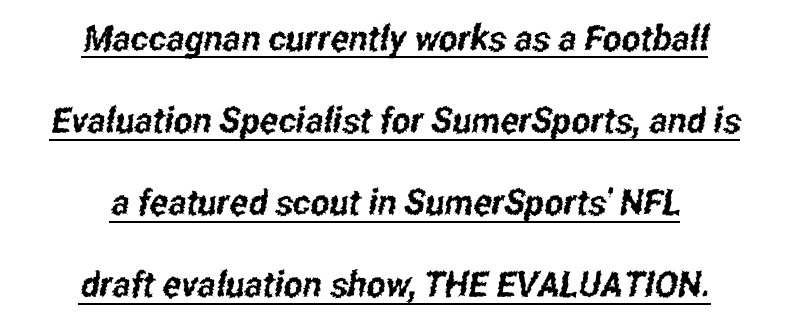
{"serif": "no", "width": "condensed", "stroke_contrast": "low", "x_height": "medium", "monospaced": "no", "underline": "yes", "align": "center", "line_spacing": "loose", "line_spacing_ratio": 2.28, "letter_spacing": "normal", "letter_spacing_em": 0.0, "glyph_px": 36}
